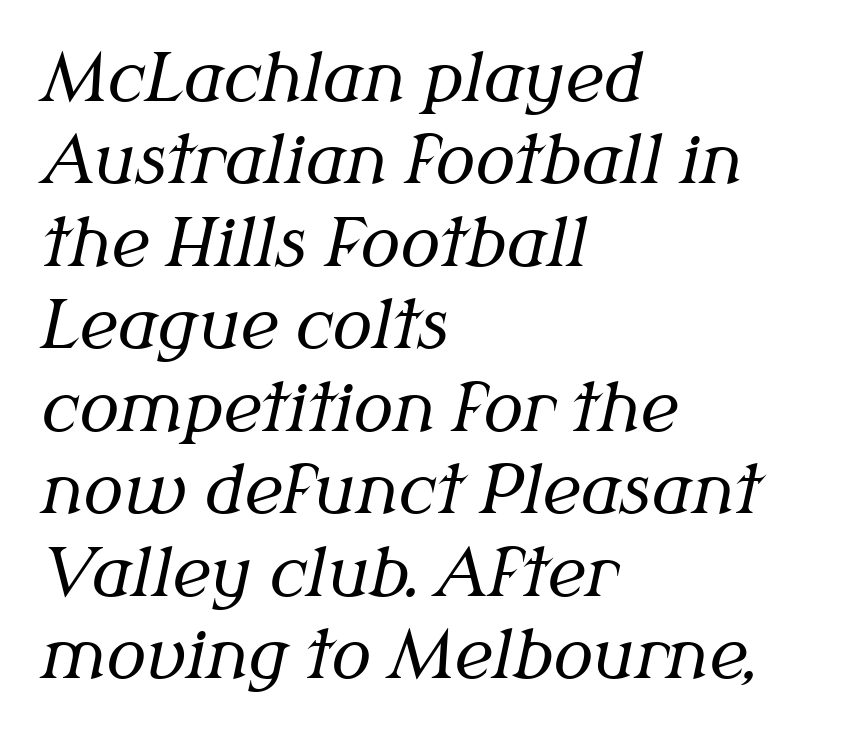
Q: Is the text bold? A: No.
Q: Is the text italic (slanted)? A: Yes, it leans right by about 12 degrees.
Q: Is the typeface a serif or a sans-serif typeface? A: Serif.
Q: Is the text underlined? A: No.
Q: How is the paragraph aligned? A: Left-aligned.
Q: Is the spacing between letters normal or unusually wide? A: Normal.
Q: Is the spacing between lines tight, normal or loose? A: Normal.
Q: Width (condensed, normal, or wide)? A: Normal.
Q: Stroke contrast? A: Medium.
Q: x-height? A: Medium.
Q: Monospaced? A: No.
